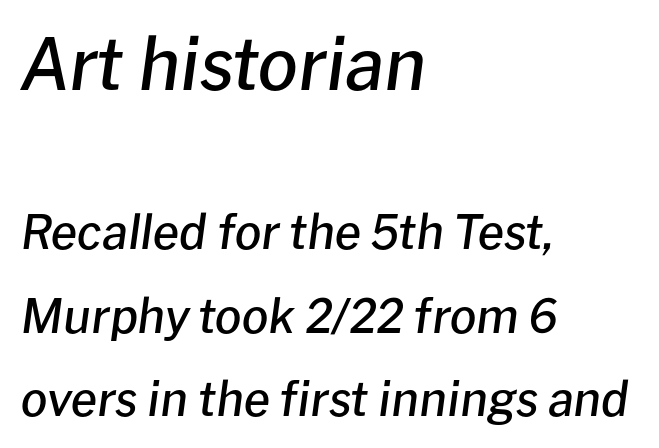
Proportional: the letters do not fall into vertical columns. Characters are canted at an angle relative to the baseline's perpendicular. Clear beneath every line of the passage. Notice how the passage keeps a crisp vertical edge on the left only. The block sitting higher on the canvas is the one with enlarged characters.
